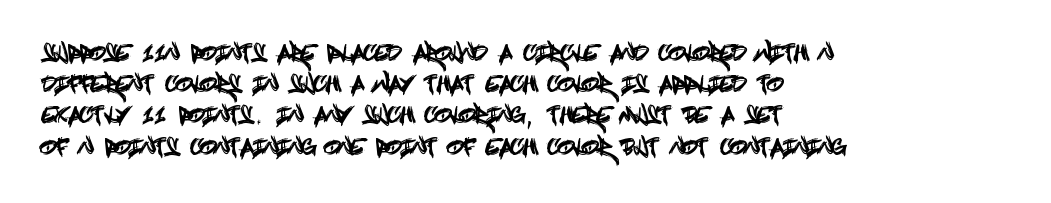
The image shows 22 px text type; set left-aligned, normal line spacing (1.42x), normal letter spacing, not underlined.
